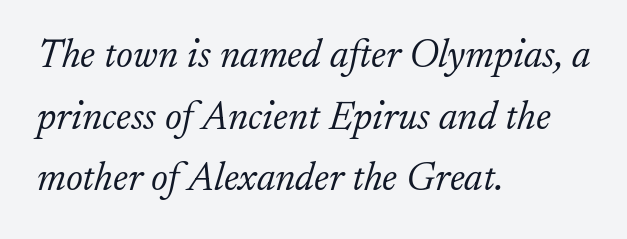
Q: Is the text bold? A: No.
Q: Is the text italic (slanted)? A: Yes, it leans right by about 17 degrees.
Q: Is the typeface a serif or a sans-serif typeface? A: Serif.
Q: Is the text underlined? A: No.
Q: How is the paragraph aligned? A: Left-aligned.
Q: Is the spacing between letters normal or unusually wide? A: Normal.
Q: Is the spacing between lines tight, normal or loose? A: Normal.
Q: Width (condensed, normal, or wide)? A: Normal.
Q: Stroke contrast? A: Low.
Q: x-height? A: Small.
Q: Monospaced? A: No.
